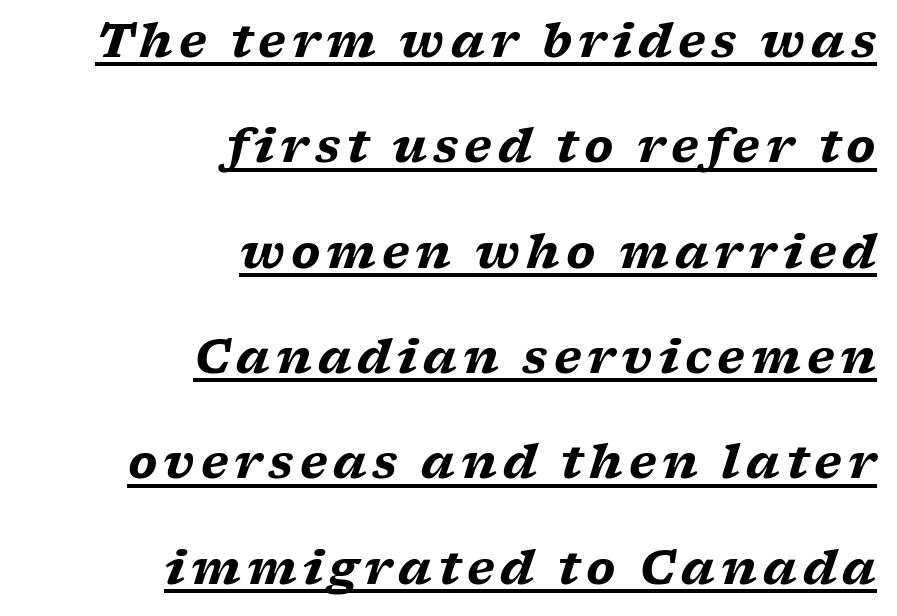
{"serif": "yes", "italic": "yes", "lean": "right", "slant_degrees": 17, "bold": "yes", "weight": "heavy", "width": "wide", "stroke_contrast": "low", "x_height": "medium", "monospaced": "no", "underline": "yes", "align": "right", "line_spacing": "loose", "line_spacing_ratio": 2.29, "glyph_px": 46}
